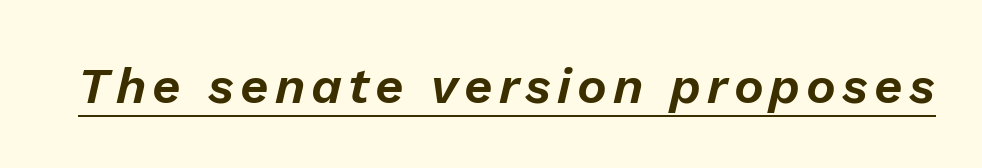
{"italic": "yes", "lean": "right", "slant_degrees": 13, "width": "normal", "stroke_contrast": "low", "x_height": "medium", "monospaced": "no", "underline": "yes", "glyph_px": 50}
